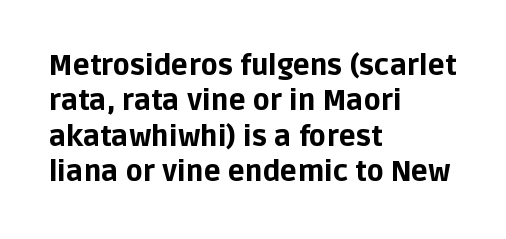
{"serif": "no", "italic": "no", "bold": "yes", "weight": "bold", "width": "normal", "stroke_contrast": "low", "x_height": "large", "monospaced": "no", "underline": "no", "align": "left", "line_spacing": "normal", "line_spacing_ratio": 1.26, "letter_spacing": "normal", "letter_spacing_em": 0.0, "glyph_px": 28}
